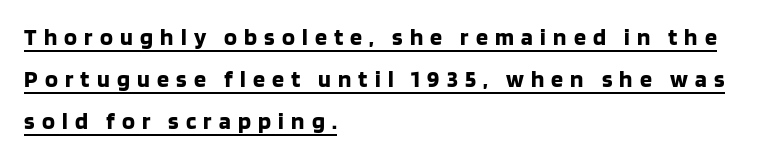
The image shows 24 px bold type, upright; set left-aligned, line spacing 1.75x, unusually wide letter spacing (+0.3 em), underlined.
